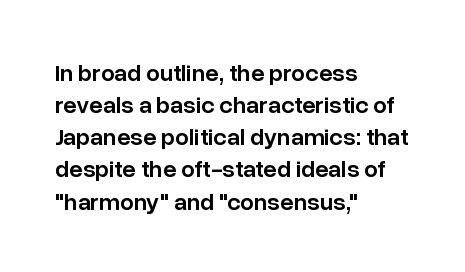
{"italic": "no", "bold": "semi", "underline": "no", "align": "left", "line_spacing": "normal", "line_spacing_ratio": 1.34, "letter_spacing": "normal", "letter_spacing_em": 0.0, "glyph_px": 24}
